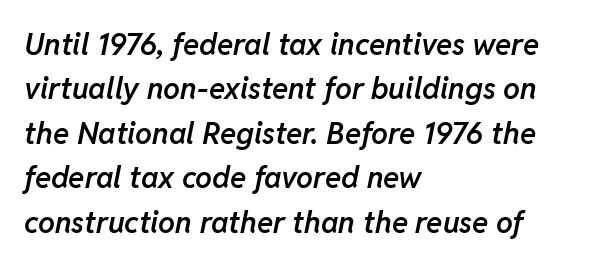
The image shows 30 px semibold type, italic (leaning right); set left-aligned, normal line spacing (1.48x), normal letter spacing, not underlined; low stroke contrast and a medium x-height.
